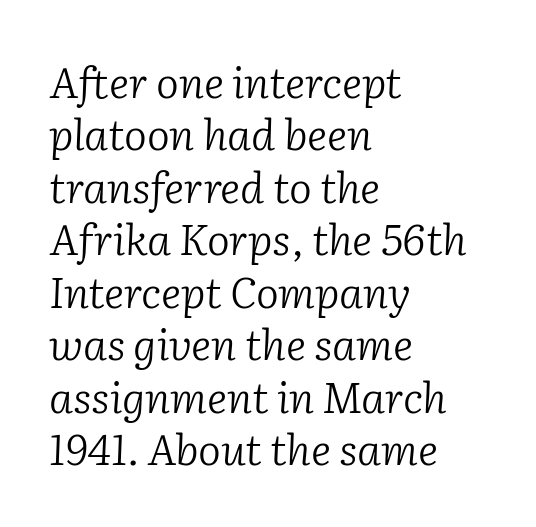
Each line starts at the same left margin while the right side varies. The gaps between neighbouring characters are ordinary and unremarkable. The font is comparable to plain body text, perhaps lighter. The whole block is typeset with a tilt.
